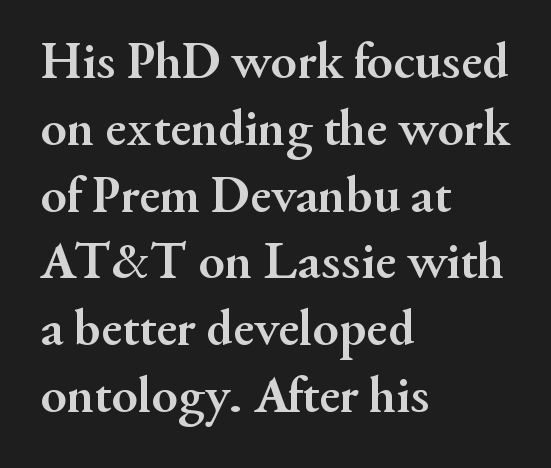
Normally led — the rows are evenly, conventionally spaced. Layout note: lines flush left. Underline: absent. The typography opts for an upright posture over an oblique one. The typesetting leans heavy: a genuine bold.
